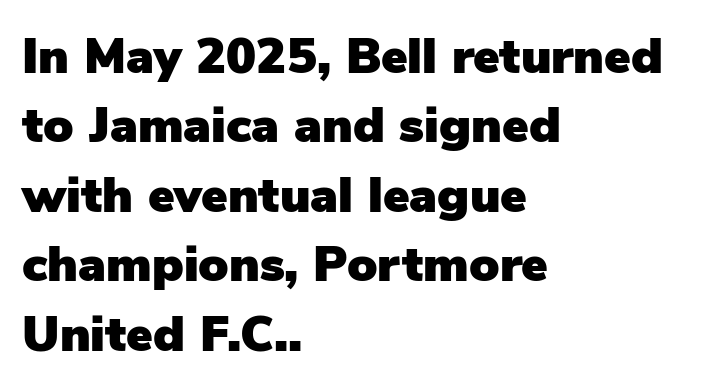
{"serif": "no", "italic": "no", "width": "normal", "stroke_contrast": "low", "x_height": "medium", "monospaced": "no", "underline": "no", "align": "left", "line_spacing": "normal", "line_spacing_ratio": 1.39, "letter_spacing": "normal", "letter_spacing_em": 0.0, "glyph_px": 50}
